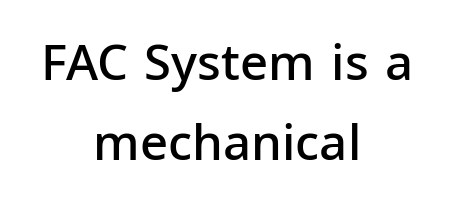
{"serif": "no", "italic": "no", "bold": "semi", "weight": "semibold", "width": "normal", "stroke_contrast": "low", "x_height": "medium", "monospaced": "no", "underline": "no", "align": "center", "line_spacing": "normal", "line_spacing_ratio": 1.64, "letter_spacing": "normal", "letter_spacing_em": 0.0, "glyph_px": 49}
